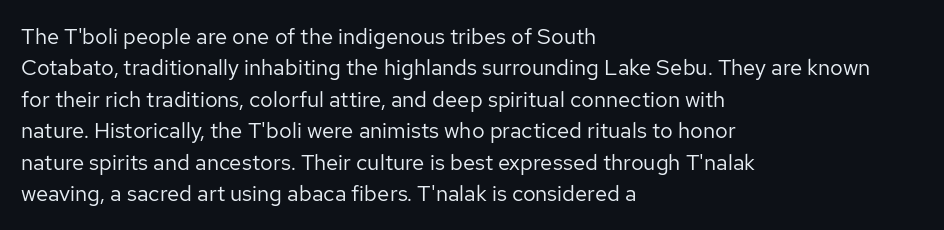
The line-height multiplier appears to be the usual default. The ragged edge is on the right, which tells us the setting is flush left. A typesetter would mark this as roman, not italic. This sample uses plain, unmodified letter spacing. No letter is thick-stroked: the sample isn't bold.
